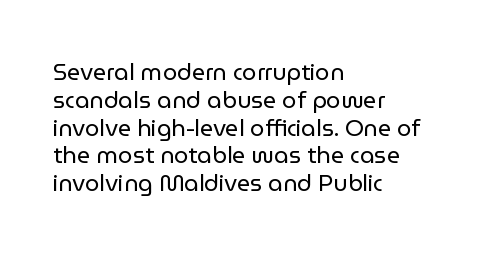
Italic: no, the glyphs are upright roman. Typeset ragged right — the left edge is the straight one. The gaps between neighbouring characters are ordinary and unremarkable. No letter is thick-stroked: the sample isn't bold. Lines of text with bare space underneath.
